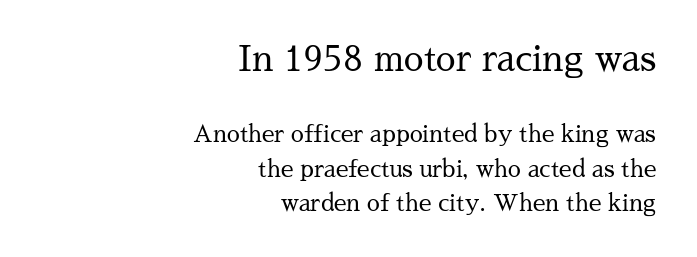
Q: Is the text bold? A: No.
Q: Is the text italic (slanted)? A: No, it is upright.
Q: Is the typeface a serif or a sans-serif typeface? A: Serif.
Q: Is the text underlined? A: No.
Q: How is the paragraph aligned? A: Right-aligned.
Q: Is the spacing between letters normal or unusually wide? A: Normal.
Q: Is the spacing between lines tight, normal or loose? A: Normal.
Q: Which block of text is set in a larger size, the first (top) or the second (bottom)? A: The first (top) one.
Q: Width (condensed, normal, or wide)? A: Normal.
Q: Stroke contrast? A: Medium.
Q: x-height? A: Medium.
Q: Monospaced? A: No.
